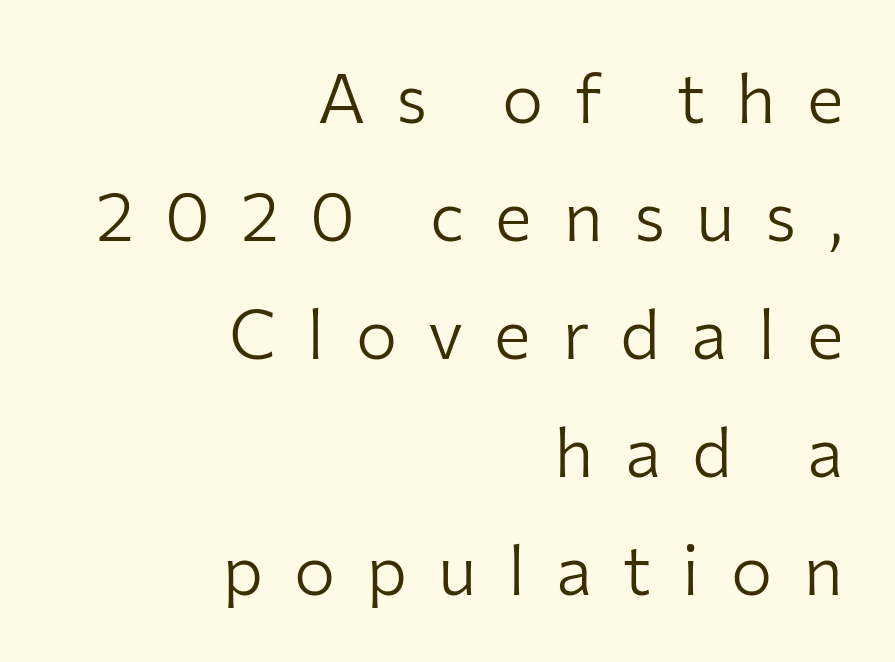
The image shows 69 px light sans-serif type, upright; set right-aligned, line spacing 1.71x, unusually wide letter spacing (+0.45 em), not underlined; low stroke contrast and a medium x-height.
